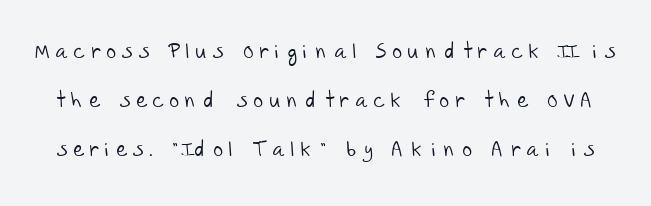
Q: Is the text bold? A: No.
Q: Is the text underlined? A: No.
Q: Is the spacing between letters normal or unusually wide? A: Unusually wide.
Q: Is the spacing between lines tight, normal or loose? A: Loose.
